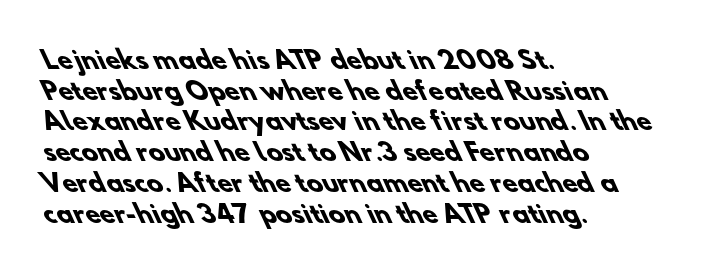
Q: Is the text bold? A: Yes.
Q: Is the text underlined? A: No.
Q: How is the paragraph aligned? A: Left-aligned.
Q: Is the spacing between letters normal or unusually wide? A: Normal.
Q: Is the spacing between lines tight, normal or loose? A: Normal.
